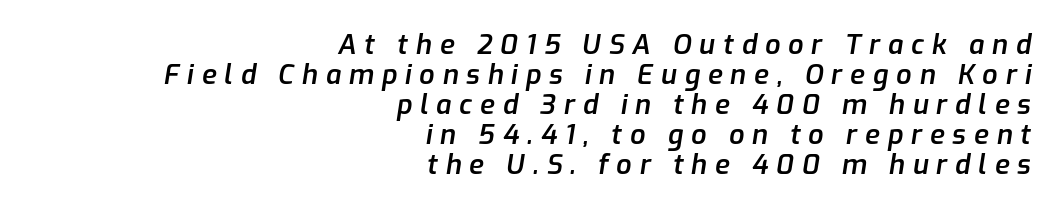
Reading down the block, your eye finds every line finishing at a fixed right position. In terms of leading, this rendering errs on the cramped side. Tracking here is generous; glyphs stand well apart from one another. Semibold letterforms, between regular and bold. The whole block is typeset with a tilt. This rendering features lettering with no underline.
